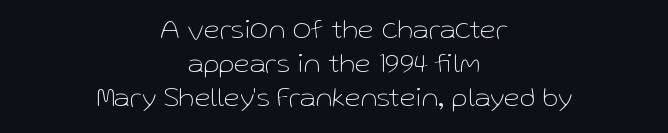
Q: Is the text bold? A: No.
Q: Is the text italic (slanted)? A: No, it is upright.
Q: Is the typeface a serif or a sans-serif typeface? A: Sans-serif.
Q: Is the text underlined? A: No.
Q: How is the paragraph aligned? A: Centered.
Q: Is the spacing between letters normal or unusually wide? A: Normal.
Q: Width (condensed, normal, or wide)? A: Normal.
Q: Stroke contrast? A: Low.
Q: x-height? A: Medium.
Q: Monospaced? A: No.
